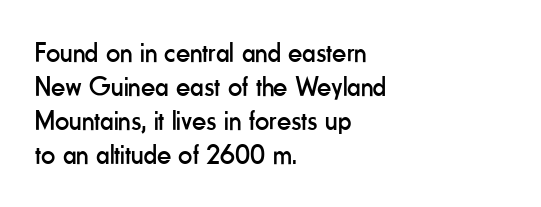
Tracking here is standard; glyphs follow each other at the usual distance. Style check: upright. The text block is weighted toward the left margin, trailing off unevenly rightward. Is this a sans? Yes — the strokes have no serifs. The passage shown is not underscored anywhere. Summary of weight: not heavy and not bold.
